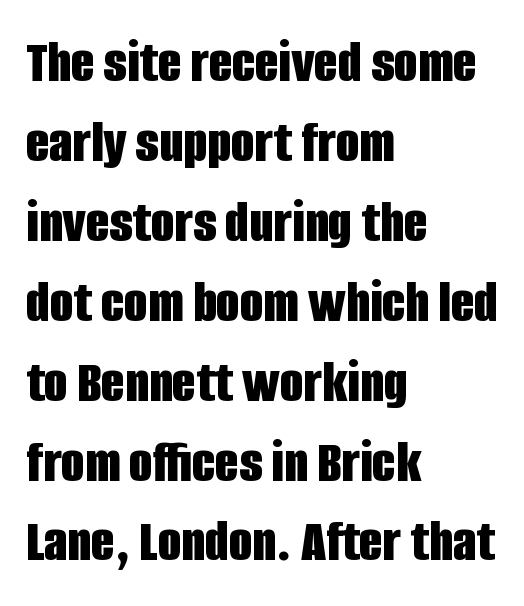
{"serif": "no", "italic": "no", "bold": "yes", "weight": "bold", "width": "condensed", "stroke_contrast": "low", "x_height": "large", "monospaced": "no", "underline": "no", "align": "left", "line_spacing": "normal", "line_spacing_ratio": 1.31, "letter_spacing": "normal", "letter_spacing_em": 0.0, "glyph_px": 61}
